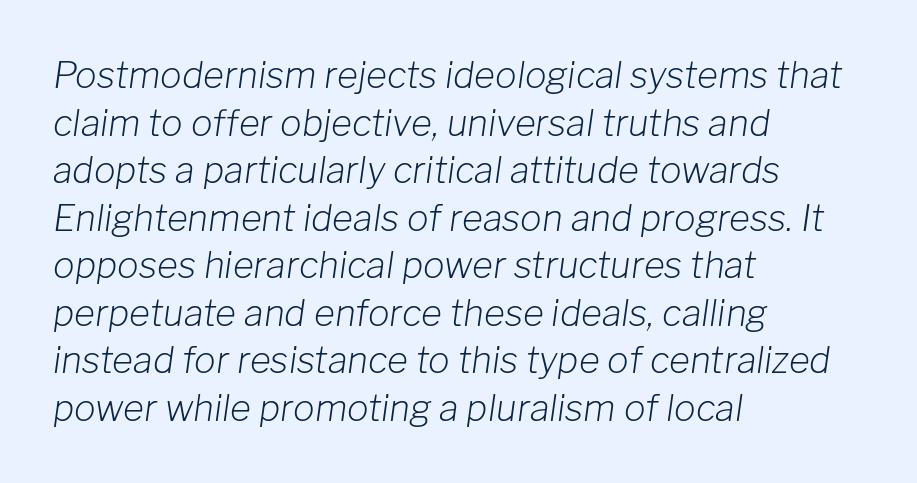
The image shows 36 px light type, italic (leaning right); set left-aligned, normal line spacing (1.32x), normal letter spacing, not underlined; low stroke contrast and a medium x-height.
